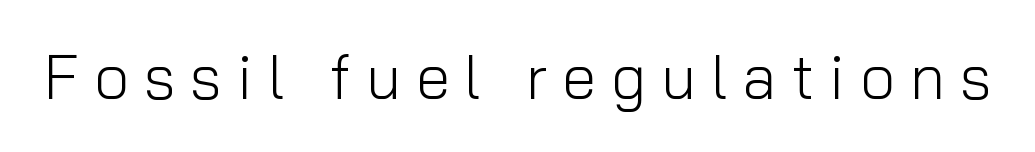
No extra ink here — the face is not bold. Think of a printed novel: that variable character pitch is what you see here. Grotesque or geometric, the face here clearly has no serifs. The letters stand straight up with perfectly vertical stems. Loose tracking; the words dissolve into strings of separated letters. Just letters on the line, the space beneath them empty.
